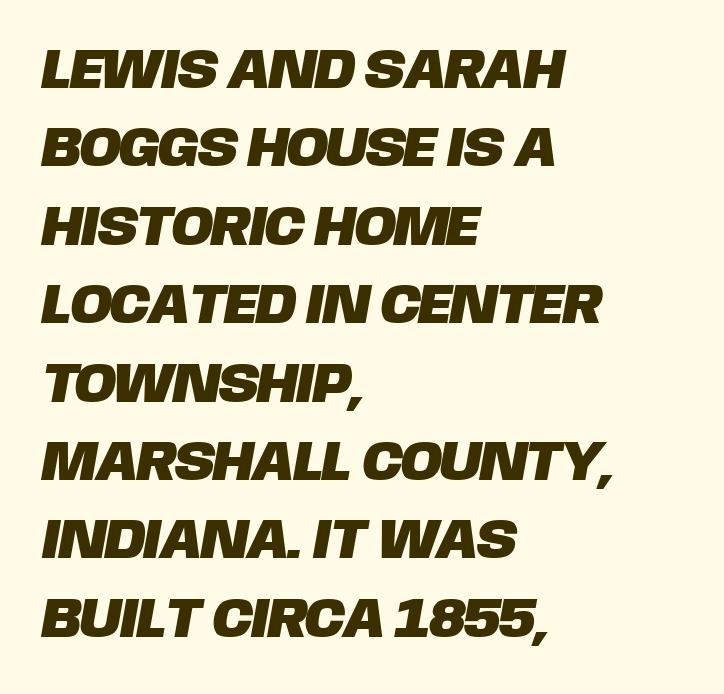
The image shows 56 px sans-serif type; set left-aligned, normal line spacing (1.4x), normal letter spacing, not underlined; low stroke contrast and a large x-height.
